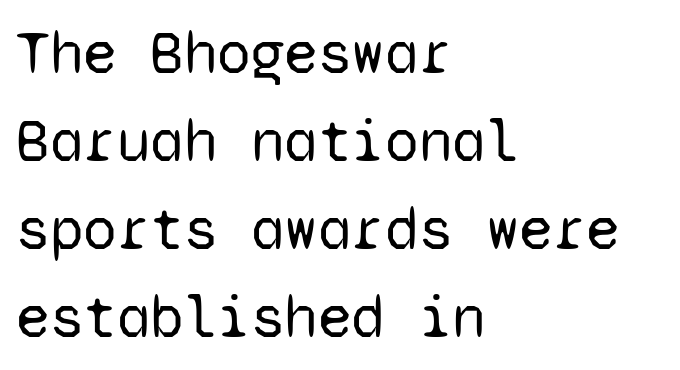
These lines are composed in type without serifs. The font's upright variant was chosen for this text. Words float on clear page, feet unadorned. Is the letter spacing exaggerated? No — it looks like the ordinary default. Regular leading. The lines in this sample share a left origin and differ only in where they stop.
